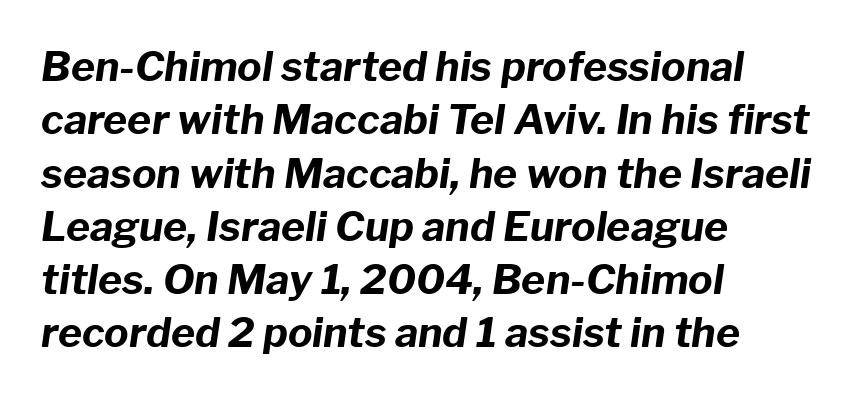
The image shows 41 px bold type, italic (leaning right); set left-aligned, normal line spacing (1.3x), normal letter spacing, not underlined; low stroke contrast and a medium x-height.
